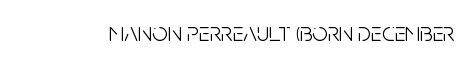
Q: Is the text bold? A: No.
Q: Is the text italic (slanted)? A: No, it is upright.
Q: Is the text underlined? A: No.
Q: Is the spacing between letters normal or unusually wide? A: Normal.
